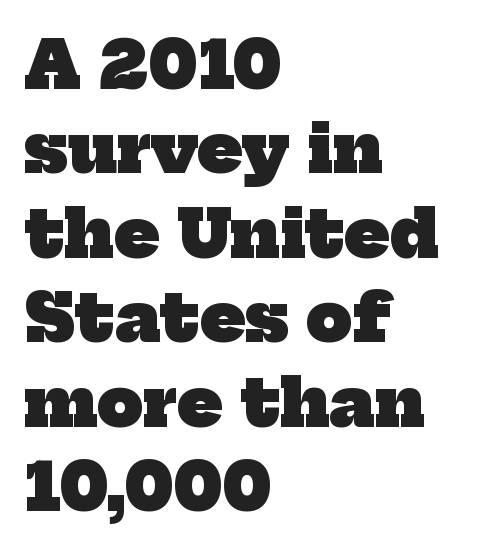
The image shows 65 px heavy serif type; set left-aligned, normal line spacing (1.3x), normal letter spacing, not underlined; low stroke contrast and a medium x-height.
